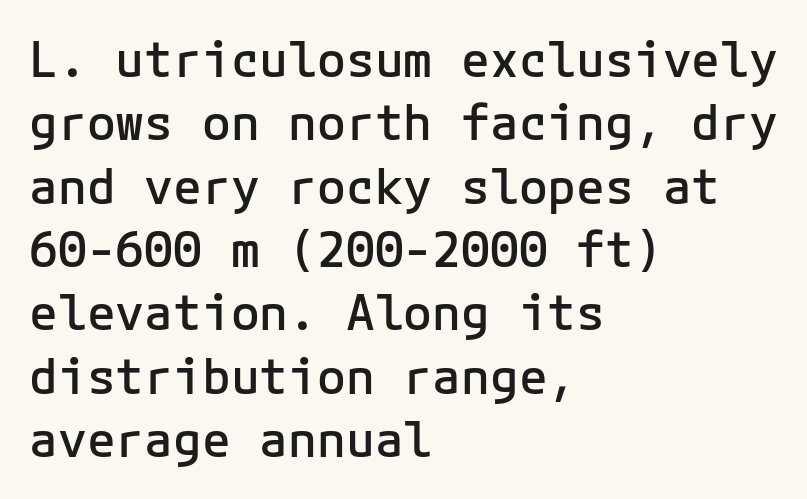
The image shows 48 px semibold sans-serif type, upright, monospaced; set left-aligned, normal line spacing (1.32x), normal letter spacing, not underlined; low stroke contrast and a medium x-height.
